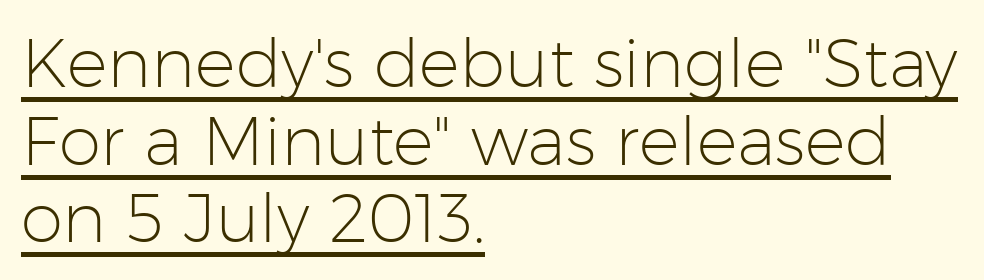
Q: Is the text bold? A: No.
Q: Is the text italic (slanted)? A: No, it is upright.
Q: Is the typeface a serif or a sans-serif typeface? A: Sans-serif.
Q: Is the text underlined? A: Yes.
Q: How is the paragraph aligned? A: Left-aligned.
Q: Is the spacing between letters normal or unusually wide? A: Normal.
Q: Is the spacing between lines tight, normal or loose? A: Tight.
Q: Width (condensed, normal, or wide)? A: Normal.
Q: Stroke contrast? A: Low.
Q: x-height? A: Medium.
Q: Monospaced? A: No.
